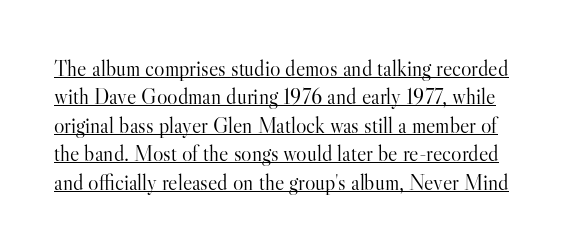
{"italic": "no", "bold": "no", "underline": "yes", "line_spacing": "normal", "line_spacing_ratio": 1.29, "letter_spacing": "normal", "letter_spacing_em": 0.0, "glyph_px": 22}
